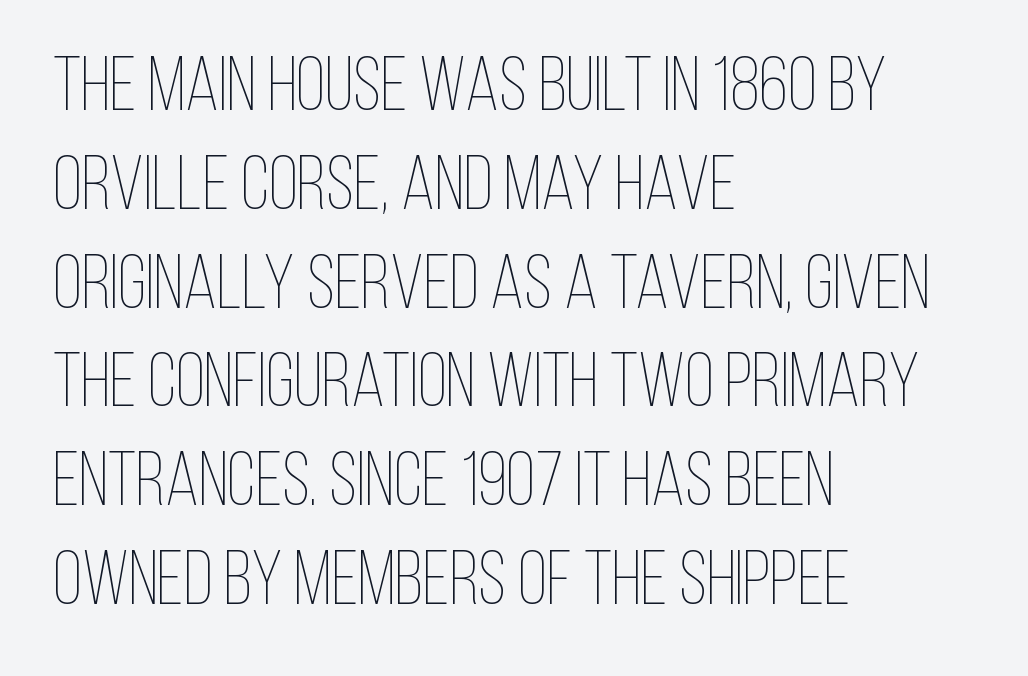
In terms of letterspacing, this is plain default setting. Line beginnings align vertically; line endings do not. In terms of posture, this sample is upright. Summary of weight: not heavy and not bold. Check the space under the baseline: it is left empty. Here the designer chose a conventional face with non-uniform glyph widths.
